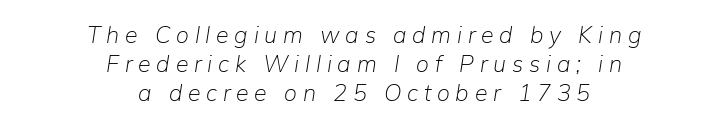
These lines stack symmetrically, like a column narrowing and widening about its center. You could only call the tracking loose — the letters float apart. The rows are spaced the way most documents space them. The glyphs look as if they've been sheared to an angle. Underlining? Definitely not there. The typeface has the unassuming heft of standard copy or less.
